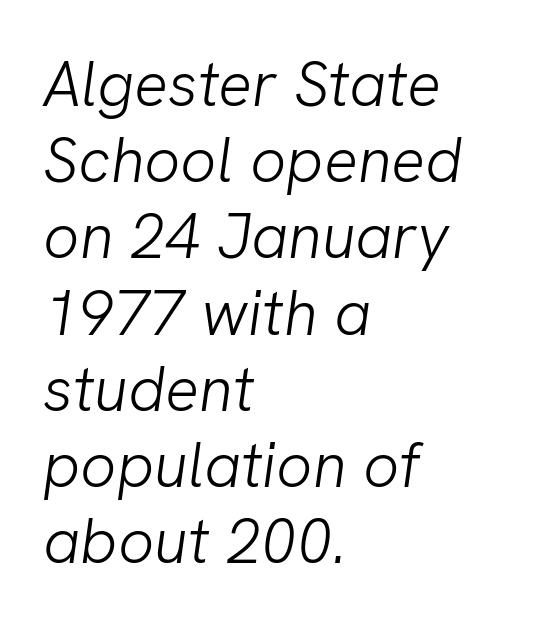
{"serif": "no", "bold": "no", "weight": "light", "width": "normal", "stroke_contrast": "low", "x_height": "medium", "monospaced": "no", "underline": "no", "align": "left", "line_spacing_ratio": 1.21, "letter_spacing": "normal", "letter_spacing_em": 0.0, "glyph_px": 63}
